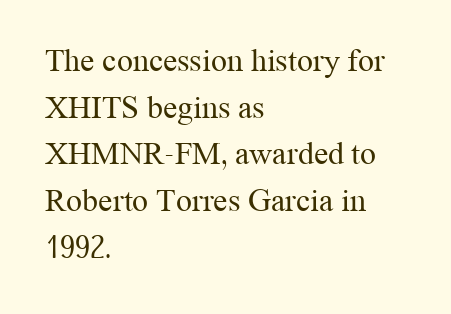
Q: Is the text bold? A: No.
Q: Is the text italic (slanted)? A: No, it is upright.
Q: Is the typeface a serif or a sans-serif typeface? A: Serif.
Q: Is the text underlined? A: No.
Q: How is the paragraph aligned? A: Left-aligned.
Q: Is the spacing between letters normal or unusually wide? A: Normal.
Q: Is the spacing between lines tight, normal or loose? A: Normal.
Q: Width (condensed, normal, or wide)? A: Normal.
Q: Stroke contrast? A: Medium.
Q: x-height? A: Medium.
Q: Monospaced? A: No.
